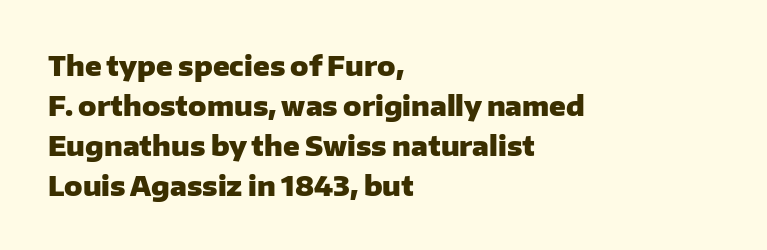
The image shows 27 px bold type, upright; set left-aligned, normal line spacing (1.48x), normal letter spacing, not underlined.
